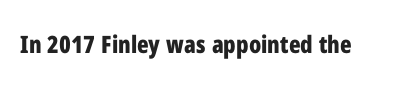
{"italic": "no", "bold": "yes", "underline": "no", "letter_spacing": "normal", "letter_spacing_em": 0.0, "glyph_px": 24}
